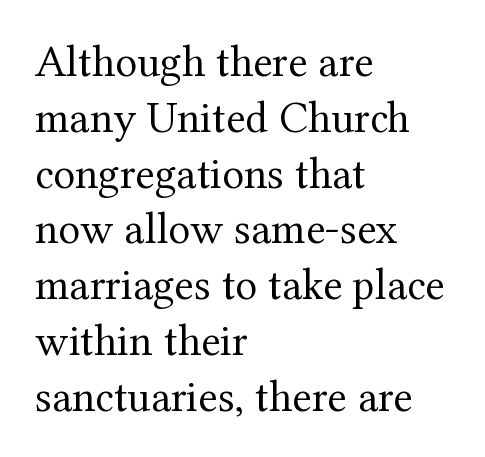
{"serif": "yes", "italic": "no", "bold": "no", "weight": "regular", "width": "normal", "stroke_contrast": "medium", "x_height": "medium", "monospaced": "no", "underline": "no", "align": "left", "line_spacing_ratio": 1.24, "letter_spacing": "normal", "letter_spacing_em": 0.0, "glyph_px": 45}
